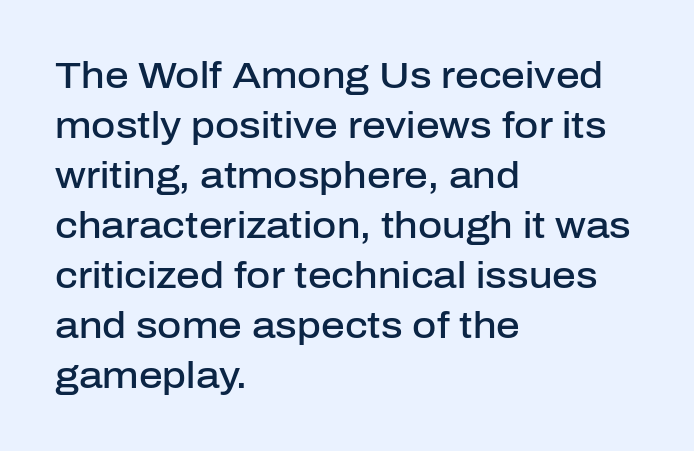
{"serif": "no", "italic": "no", "bold": "semi", "weight": "semibold", "width": "normal", "stroke_contrast": "low", "x_height": "medium", "monospaced": "no", "underline": "no", "align": "left", "line_spacing": "normal", "line_spacing_ratio": 1.35, "letter_spacing": "normal", "letter_spacing_em": 0.0, "glyph_px": 37}
